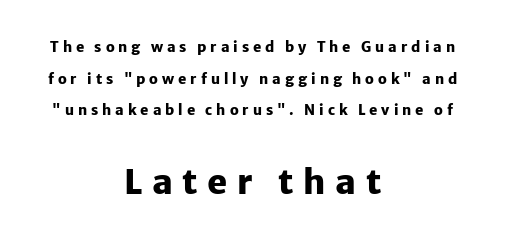
Q: Is the text bold? A: Yes.
Q: Is the text italic (slanted)? A: No, it is upright.
Q: Is the typeface a serif or a sans-serif typeface? A: Sans-serif.
Q: Is the text underlined? A: No.
Q: How is the paragraph aligned? A: Centered.
Q: Is the spacing between letters normal or unusually wide? A: Unusually wide.
Q: Is the spacing between lines tight, normal or loose? A: Loose.
Q: Which block of text is set in a larger size, the first (top) or the second (bottom)? A: The second (bottom) one.
Q: Width (condensed, normal, or wide)? A: Normal.
Q: Stroke contrast? A: Low.
Q: x-height? A: Medium.
Q: Monospaced? A: No.
